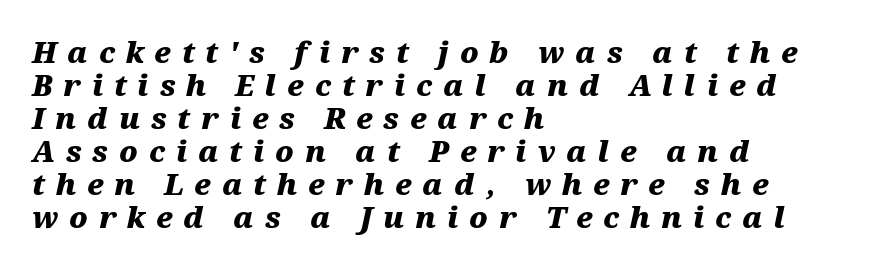
{"italic": "yes", "lean": "right", "slant_degrees": 12, "bold": "yes", "weight": "heavy", "width": "wide", "stroke_contrast": "medium", "x_height": "medium", "monospaced": "no", "underline": "no", "align": "left", "line_spacing": "tight", "line_spacing_ratio": 1.14, "letter_spacing": "wide", "letter_spacing_em": 0.37, "glyph_px": 29}
